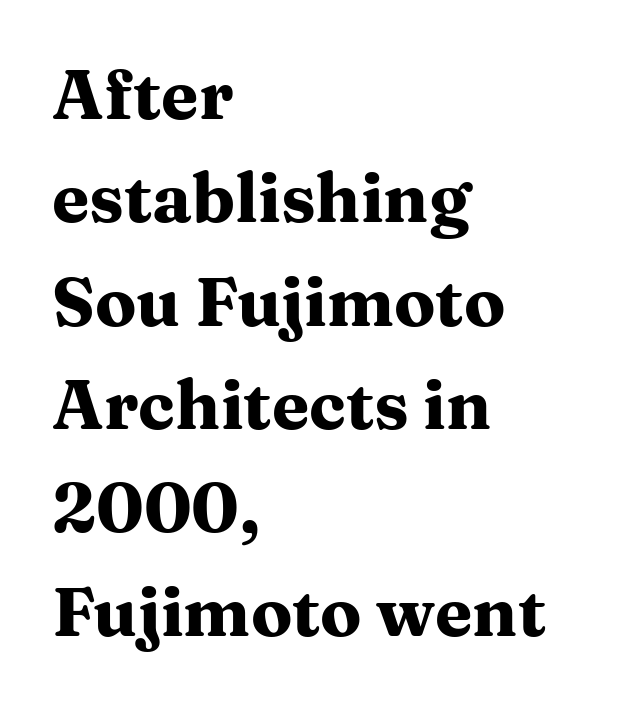
{"serif": "yes", "italic": "no", "bold": "yes", "weight": "heavy", "width": "wide", "stroke_contrast": "medium", "x_height": "medium", "monospaced": "no", "underline": "no", "align": "left", "line_spacing": "normal", "line_spacing_ratio": 1.52, "letter_spacing": "normal", "letter_spacing_em": 0.0, "glyph_px": 68}
